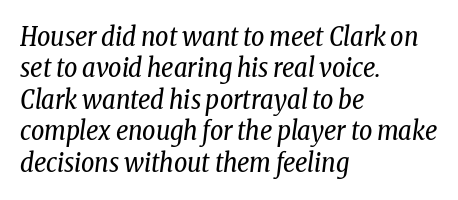
Observe the ordinary spacing: letters are neighbours, not strangers. Slant detected: the letters are inclined. If you drew a ruler down the left edge, every line would touch it. The font sits on the lighter half of the weight spectrum, regular included.
